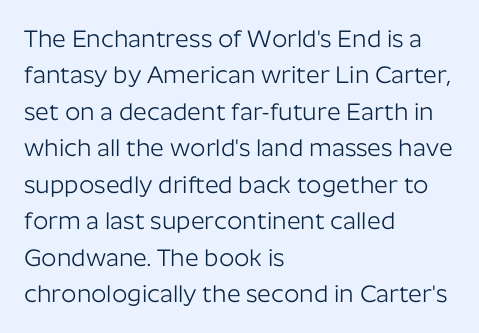
{"italic": "no", "bold": "no", "underline": "no", "align": "left", "line_spacing": "normal", "line_spacing_ratio": 1.52, "letter_spacing": "normal", "letter_spacing_em": 0.0, "glyph_px": 24}
